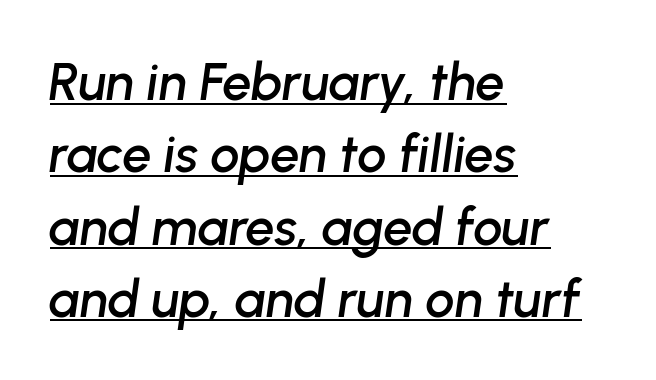
{"italic": "yes", "lean": "right", "slant_degrees": 8, "width": "normal", "stroke_contrast": "low", "x_height": "medium", "monospaced": "no", "underline": "yes", "align": "left", "line_spacing": "normal", "line_spacing_ratio": 1.39, "letter_spacing": "normal", "letter_spacing_em": 0.0, "glyph_px": 52}
